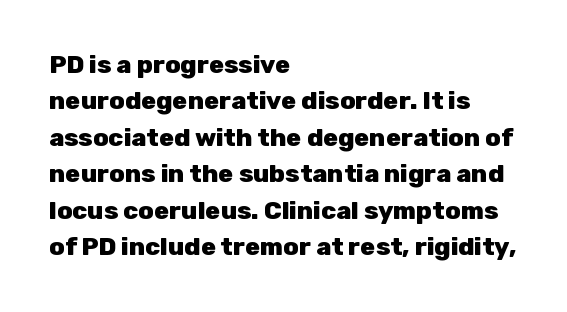
Q: Is the text bold? A: Yes.
Q: Is the text italic (slanted)? A: No, it is upright.
Q: Is the text underlined? A: No.
Q: How is the paragraph aligned? A: Left-aligned.
Q: Is the spacing between letters normal or unusually wide? A: Normal.
Q: Is the spacing between lines tight, normal or loose? A: Normal.
